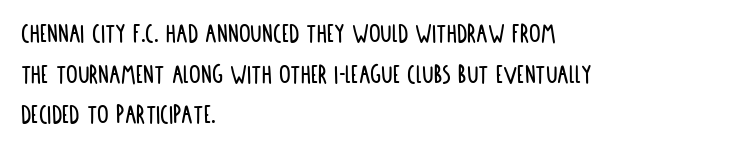
{"serif": "no", "italic": "no", "width": "condensed", "stroke_contrast": "low", "x_height": "large", "monospaced": "no", "underline": "no", "align": "left", "line_spacing": "normal", "line_spacing_ratio": 1.4, "letter_spacing": "normal", "letter_spacing_em": 0.0, "glyph_px": 29}
